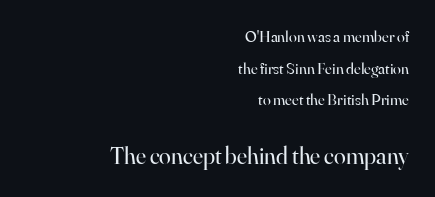
Q: Is the text bold? A: No.
Q: Is the text italic (slanted)? A: No, it is upright.
Q: Is the text underlined? A: No.
Q: How is the paragraph aligned? A: Right-aligned.
Q: Is the spacing between letters normal or unusually wide? A: Normal.
Q: Is the spacing between lines tight, normal or loose? A: Loose.
Q: Which block of text is set in a larger size, the first (top) or the second (bottom)? A: The second (bottom) one.
